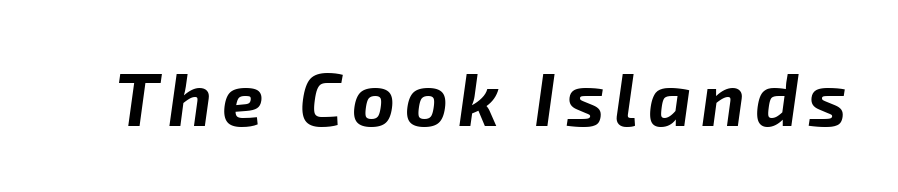
Q: Is the text bold? A: Yes.
Q: Is the text italic (slanted)? A: Yes, it leans right by about 8 degrees.
Q: Is the text underlined? A: No.
Q: Width (condensed, normal, or wide)? A: Normal.
Q: Stroke contrast? A: Low.
Q: x-height? A: Medium.
Q: Monospaced? A: No.
